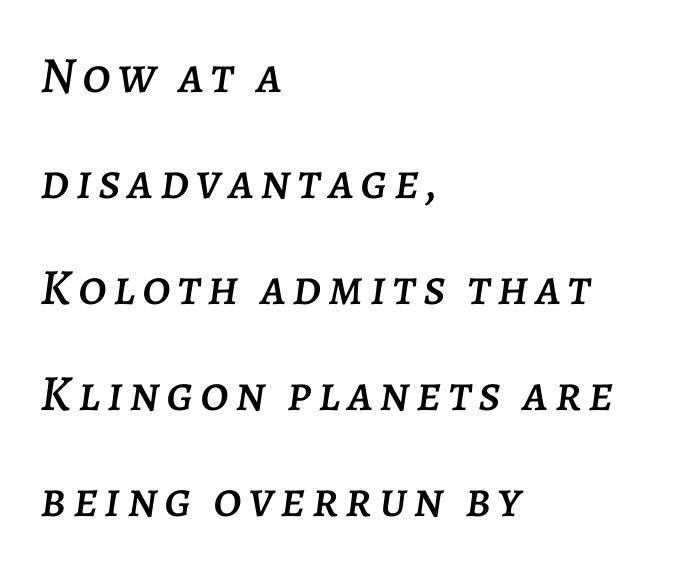
{"italic": "yes", "lean": "right", "slant_degrees": 7, "width": "normal", "stroke_contrast": "low", "x_height": "large", "monospaced": "no", "underline": "no", "align": "left", "line_spacing": "loose", "line_spacing_ratio": 2.08, "glyph_px": 51}
